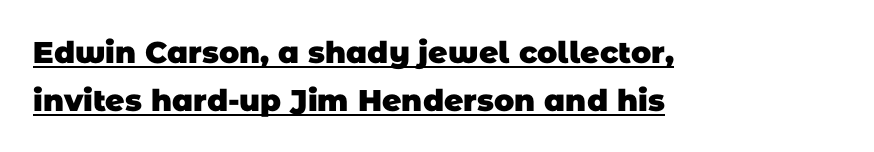
Q: Is the text bold? A: Yes.
Q: Is the typeface a serif or a sans-serif typeface? A: Sans-serif.
Q: Is the text underlined? A: Yes.
Q: How is the paragraph aligned? A: Left-aligned.
Q: Is the spacing between letters normal or unusually wide? A: Normal.
Q: Is the spacing between lines tight, normal or loose? A: Normal.
Q: Width (condensed, normal, or wide)? A: Normal.
Q: Stroke contrast? A: Low.
Q: x-height? A: Large.
Q: Monospaced? A: No.
